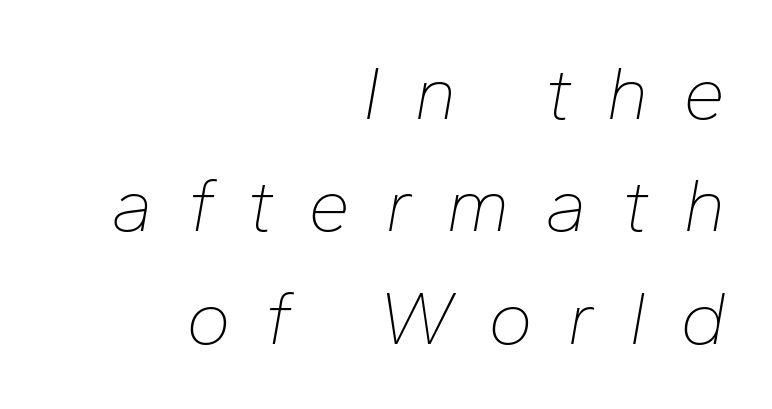
{"italic": "yes", "lean": "right", "slant_degrees": 10, "bold": "no", "weight": "thin", "width": "normal", "stroke_contrast": "low", "x_height": "medium", "monospaced": "no", "underline": "no", "align": "right", "line_spacing": "normal", "line_spacing_ratio": 1.48, "letter_spacing": "wide", "letter_spacing_em": 0.45, "glyph_px": 76}
